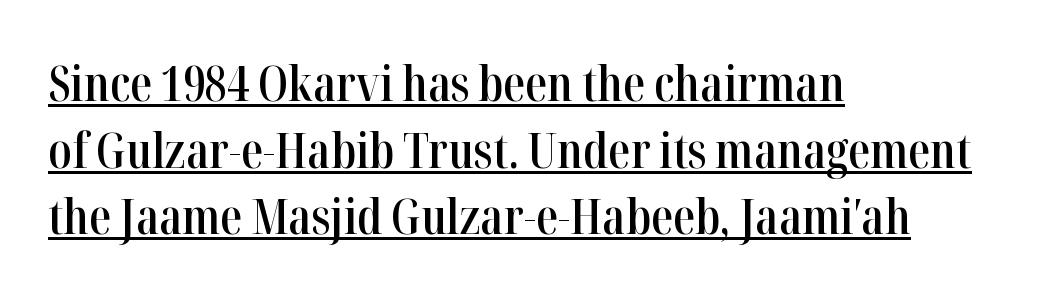
{"serif": "yes", "italic": "no", "bold": "semi", "weight": "semibold", "width": "condensed", "stroke_contrast": "high", "x_height": "medium", "monospaced": "no", "underline": "yes", "align": "left", "line_spacing": "normal", "line_spacing_ratio": 1.36, "letter_spacing": "normal", "letter_spacing_em": 0.0, "glyph_px": 49}
